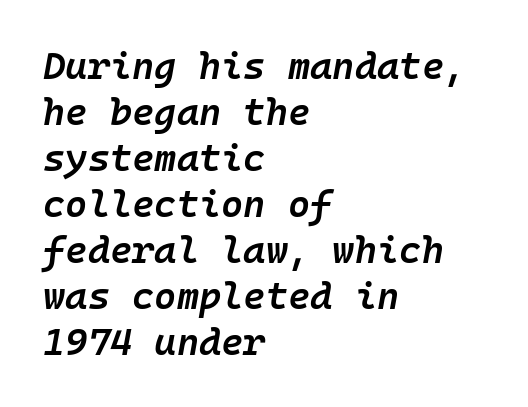
{"italic": "yes", "lean": "right", "slant_degrees": 10, "bold": "semi", "weight": "semibold", "width": "normal", "stroke_contrast": "low", "x_height": "medium", "monospaced": "yes", "underline": "no", "align": "left", "line_spacing_ratio": 1.21, "letter_spacing": "normal", "letter_spacing_em": 0.0, "glyph_px": 38}
